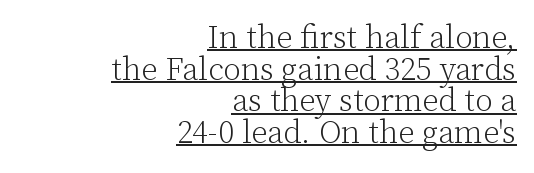
{"serif": "yes", "italic": "no", "bold": "no", "weight": "light", "width": "normal", "stroke_contrast": "low", "x_height": "medium", "monospaced": "no", "underline": "yes", "align": "right", "line_spacing": "tight", "line_spacing_ratio": 0.99, "letter_spacing": "normal", "letter_spacing_em": 0.0, "glyph_px": 32}
